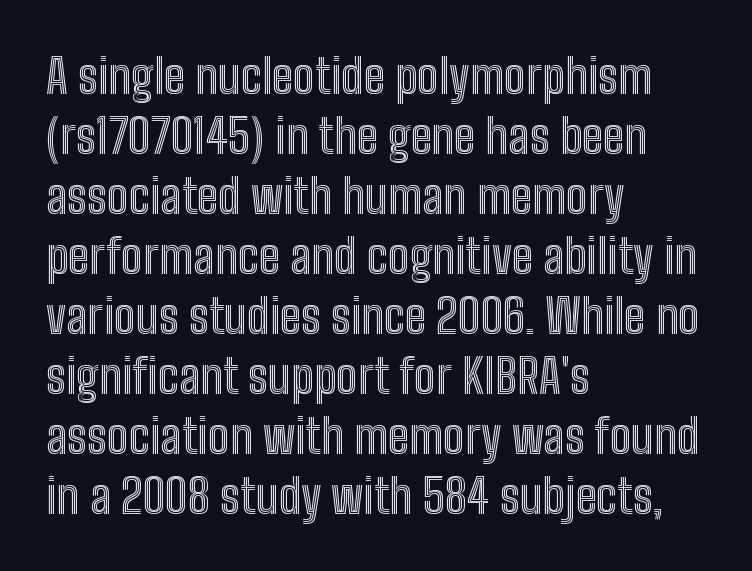
Q: Is the text italic (slanted)? A: No, it is upright.
Q: Is the text underlined? A: No.
Q: How is the paragraph aligned? A: Left-aligned.
Q: Is the spacing between letters normal or unusually wide? A: Normal.
Q: Is the spacing between lines tight, normal or loose? A: Normal.
Q: Width (condensed, normal, or wide)? A: Condensed.
Q: x-height? A: Medium.
Q: Monospaced? A: No.
